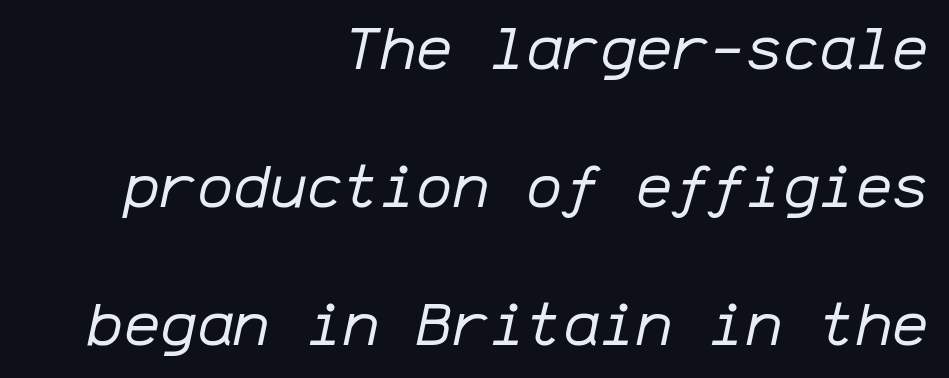
The image shows 61 px regular-weight type, italic (leaning right), monospaced; set right-aligned, loose line spacing (2.26x), normal letter spacing, not underlined; low stroke contrast and a medium x-height.
